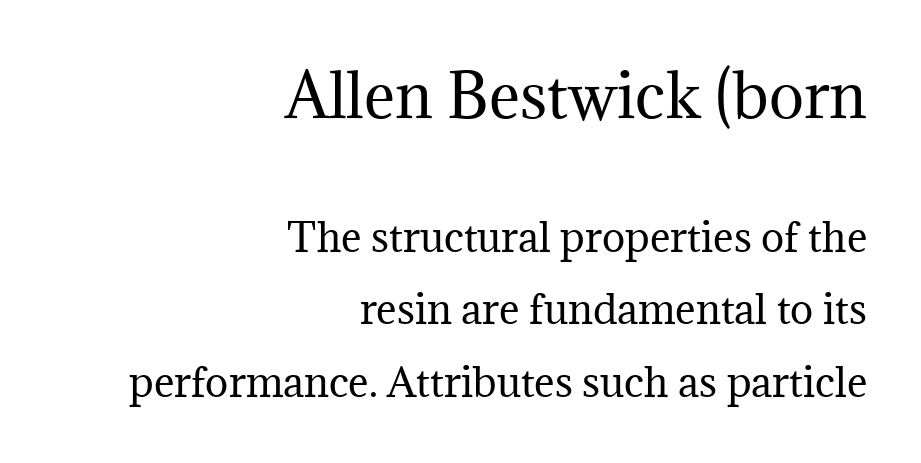
Q: Is the text bold? A: No.
Q: Is the text italic (slanted)? A: No, it is upright.
Q: Is the typeface a serif or a sans-serif typeface? A: Serif.
Q: Is the text underlined? A: No.
Q: How is the paragraph aligned? A: Right-aligned.
Q: Is the spacing between letters normal or unusually wide? A: Normal.
Q: Which block of text is set in a larger size, the first (top) or the second (bottom)? A: The first (top) one.
Q: Width (condensed, normal, or wide)? A: Normal.
Q: Stroke contrast? A: Medium.
Q: x-height? A: Medium.
Q: Monospaced? A: No.
